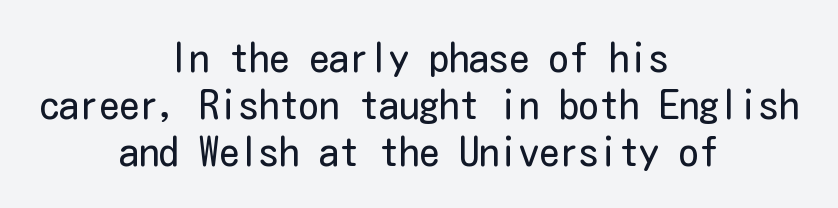
Q: Is the text bold? A: No.
Q: Is the text italic (slanted)? A: No, it is upright.
Q: Is the typeface a serif or a sans-serif typeface? A: Sans-serif.
Q: Is the text underlined? A: No.
Q: How is the paragraph aligned? A: Centered.
Q: Is the spacing between letters normal or unusually wide? A: Normal.
Q: Width (condensed, normal, or wide)? A: Condensed.
Q: Stroke contrast? A: Low.
Q: x-height? A: Medium.
